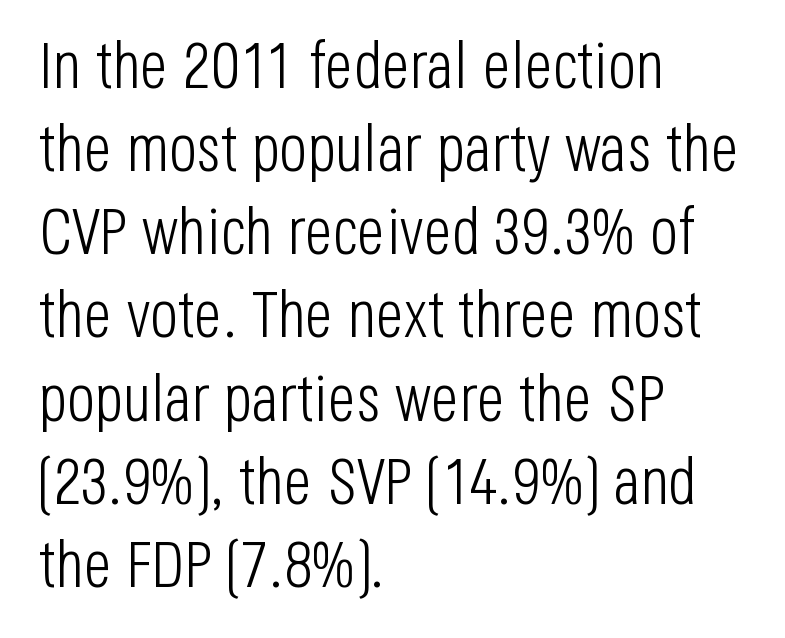
{"serif": "no", "italic": "no", "bold": "no", "weight": "light", "width": "condensed", "stroke_contrast": "low", "x_height": "large", "monospaced": "no", "underline": "no", "align": "left", "line_spacing": "normal", "line_spacing_ratio": 1.26, "letter_spacing": "normal", "letter_spacing_em": 0.0, "glyph_px": 66}
